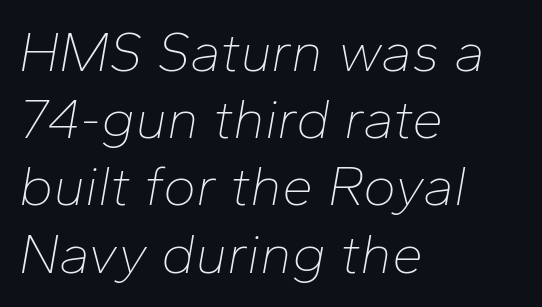
The image shows 56 px thin type, italic (leaning right); set left-aligned, line spacing 1.2x, normal letter spacing, not underlined; low stroke contrast and a medium x-height.
